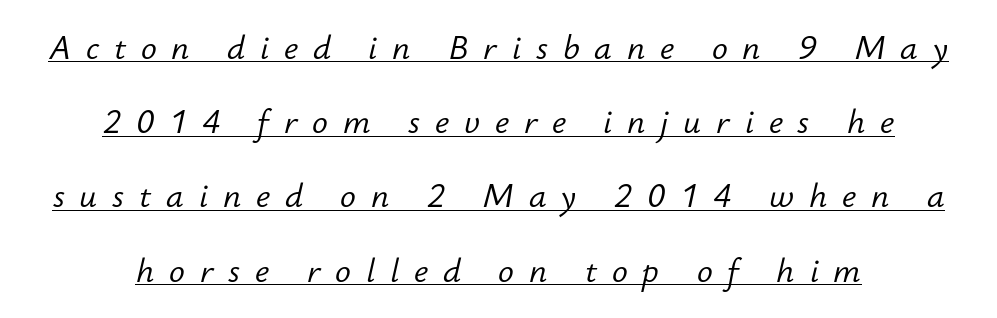
{"italic": "yes", "lean": "right", "slant_degrees": 12, "bold": "no", "weight": "light", "width": "normal", "stroke_contrast": "low", "x_height": "small", "monospaced": "no", "underline": "yes", "align": "center", "line_spacing": "loose", "line_spacing_ratio": 2.25, "letter_spacing": "wide", "letter_spacing_em": 0.45, "glyph_px": 33}
